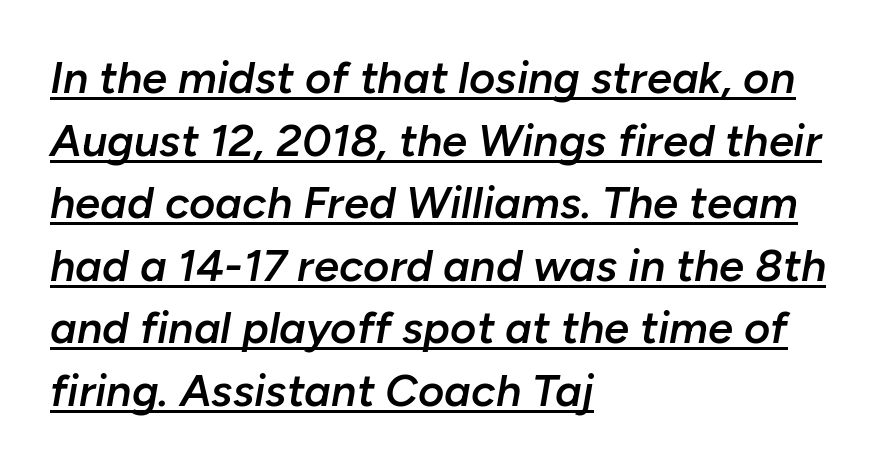
Q: Is the text bold? A: Semi-bold.
Q: Is the text italic (slanted)? A: Yes, it leans right by about 10 degrees.
Q: Is the text underlined? A: Yes.
Q: How is the paragraph aligned? A: Left-aligned.
Q: Is the spacing between letters normal or unusually wide? A: Normal.
Q: Is the spacing between lines tight, normal or loose? A: Normal.
Q: Width (condensed, normal, or wide)? A: Normal.
Q: Stroke contrast? A: Low.
Q: x-height? A: Medium.
Q: Monospaced? A: No.
